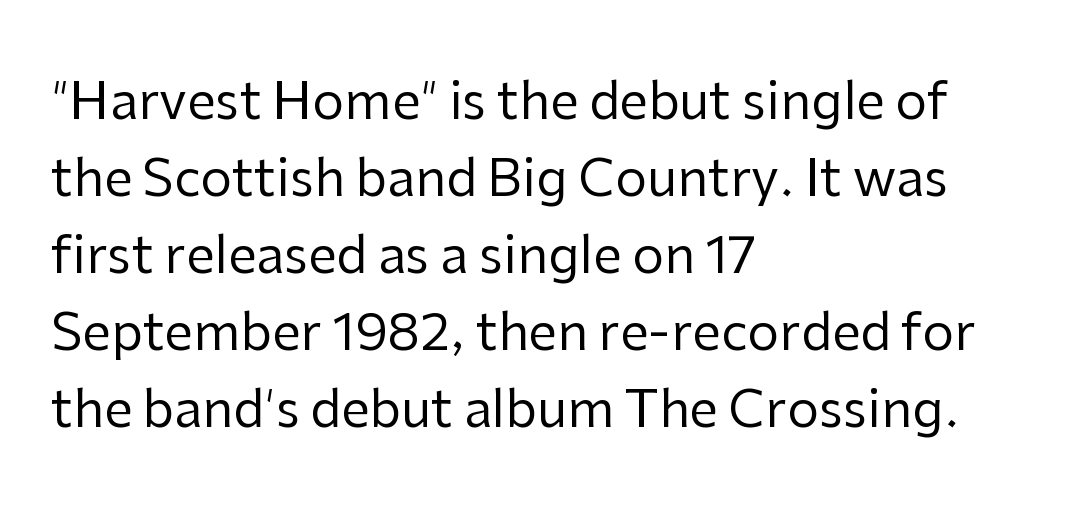
The image shows 51 px regular-weight sans-serif type, upright; set left-aligned, normal line spacing (1.51x), normal letter spacing, not underlined; low stroke contrast and a medium x-height.
